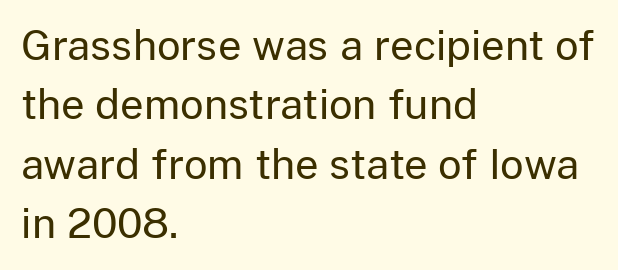
The image shows 41 px regular-weight sans-serif type, upright; set left-aligned, normal line spacing (1.45x), normal letter spacing, not underlined; low stroke contrast and a medium x-height.
